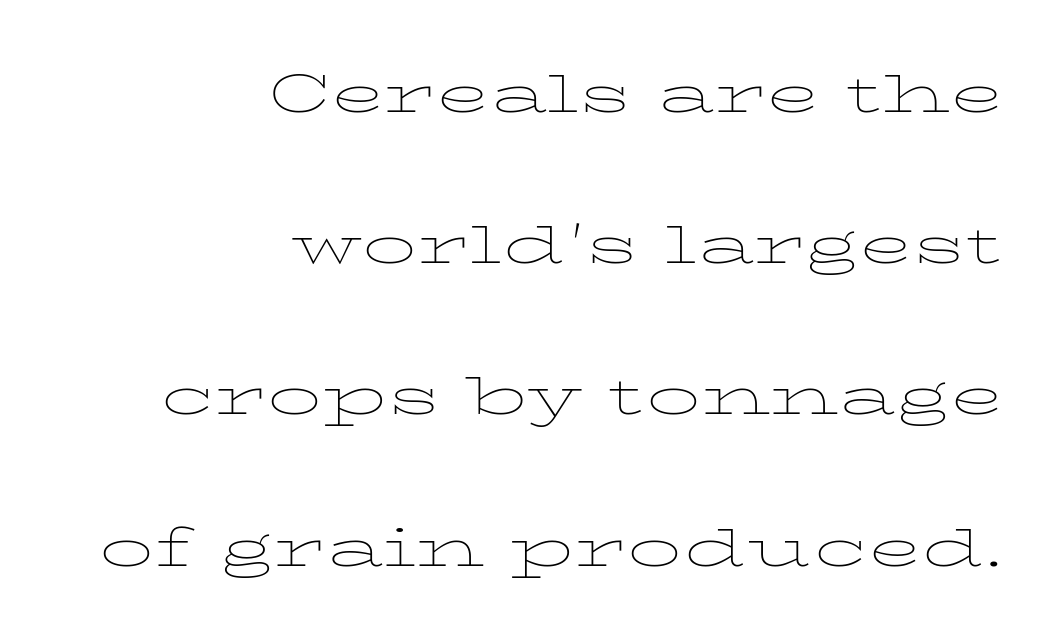
The image shows 71 px thin, wide type, upright; set right-aligned, loose line spacing (2.13x), normal letter spacing, not underlined; low stroke contrast and a medium x-height.
